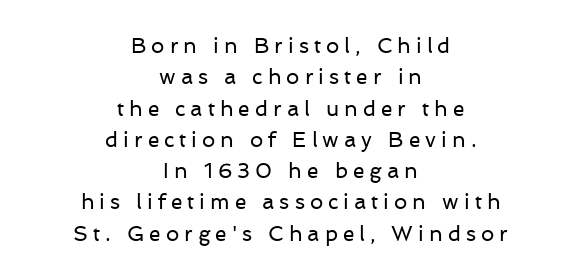
Unmarked baselines from the first word to the last. Nope, not italic — everything's standing straight. Substantial extra tracking has been applied to these lines. Every row of glyphs is offset so its center matches the block's center. Whoever set this chose a conventional vertical rhythm.
